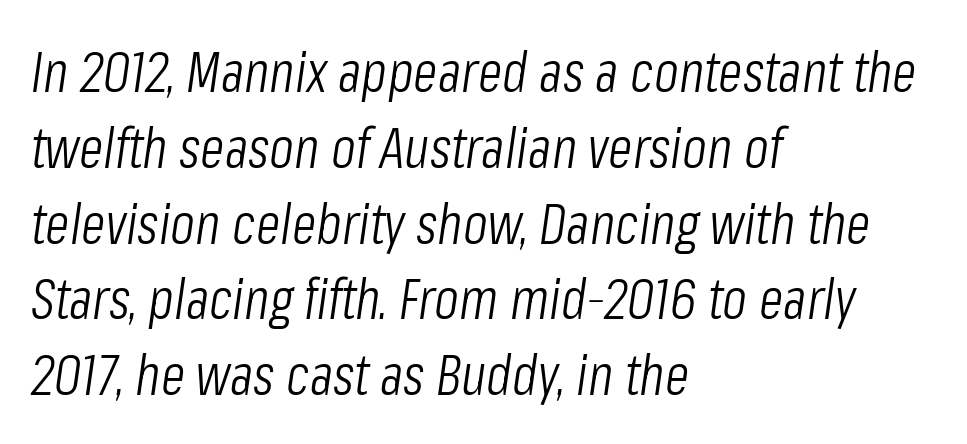
Q: Is the text bold? A: No.
Q: Is the text italic (slanted)? A: Yes, it leans right by about 8 degrees.
Q: Is the text underlined? A: No.
Q: How is the paragraph aligned? A: Left-aligned.
Q: Is the spacing between letters normal or unusually wide? A: Normal.
Q: Is the spacing between lines tight, normal or loose? A: Normal.
Q: Width (condensed, normal, or wide)? A: Condensed.
Q: Stroke contrast? A: Low.
Q: x-height? A: Medium.
Q: Monospaced? A: No.
